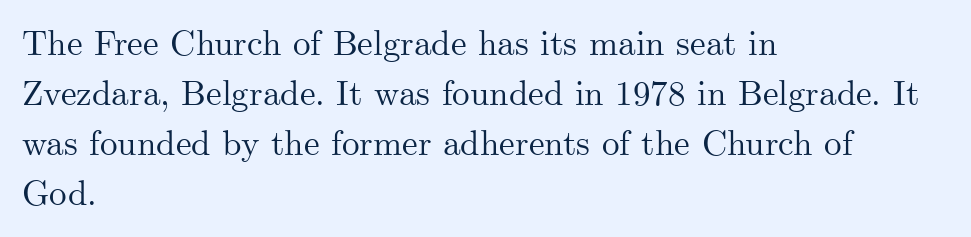
{"serif": "yes", "italic": "no", "width": "normal", "stroke_contrast": "medium", "x_height": "small", "monospaced": "no", "underline": "no", "align": "left", "line_spacing": "normal", "line_spacing_ratio": 1.43, "letter_spacing": "normal", "letter_spacing_em": 0.0, "glyph_px": 35}
